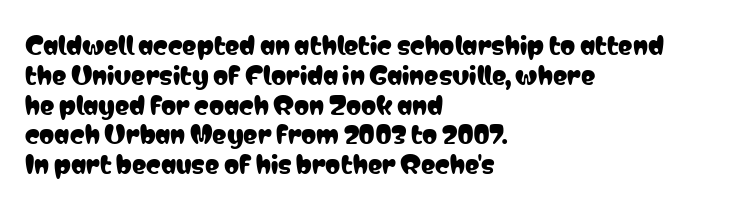
Q: Is the text italic (slanted)? A: No, it is upright.
Q: Is the text underlined? A: No.
Q: How is the paragraph aligned? A: Left-aligned.
Q: Is the spacing between letters normal or unusually wide? A: Normal.
